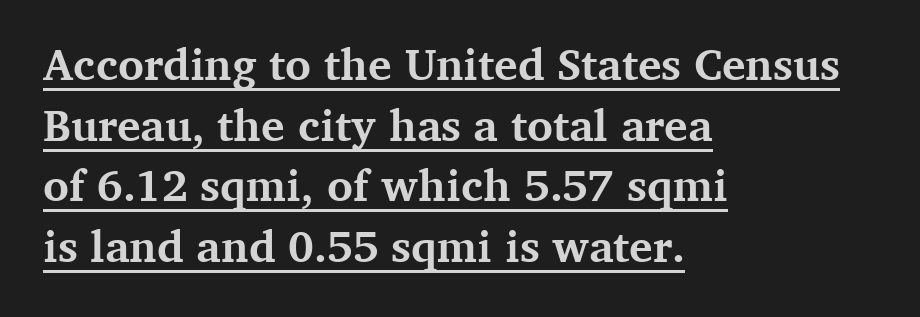
Q: Is the text bold? A: Yes.
Q: Is the text italic (slanted)? A: No, it is upright.
Q: Is the typeface a serif or a sans-serif typeface? A: Serif.
Q: Is the text underlined? A: Yes.
Q: How is the paragraph aligned? A: Left-aligned.
Q: Is the spacing between letters normal or unusually wide? A: Normal.
Q: Is the spacing between lines tight, normal or loose? A: Normal.
Q: Width (condensed, normal, or wide)? A: Normal.
Q: Stroke contrast? A: Medium.
Q: x-height? A: Medium.
Q: Monospaced? A: No.
